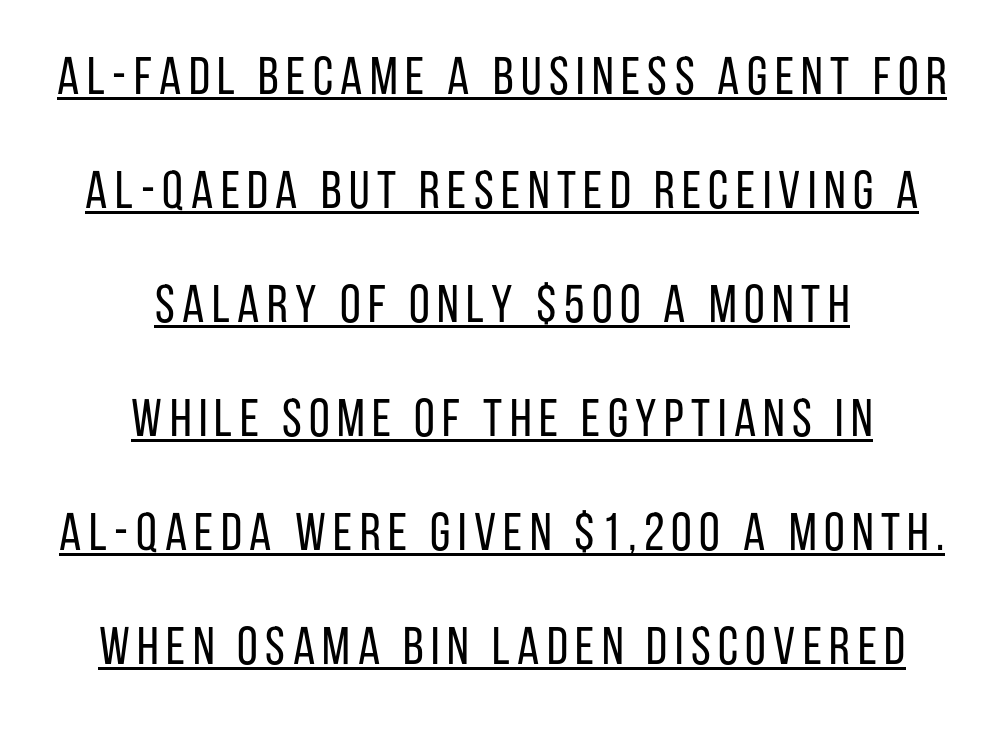
The image shows 53 px regular-weight, condensed sans-serif type, upright; set centered, loose line spacing (2.15x), underlined; low stroke contrast and a large x-height.
